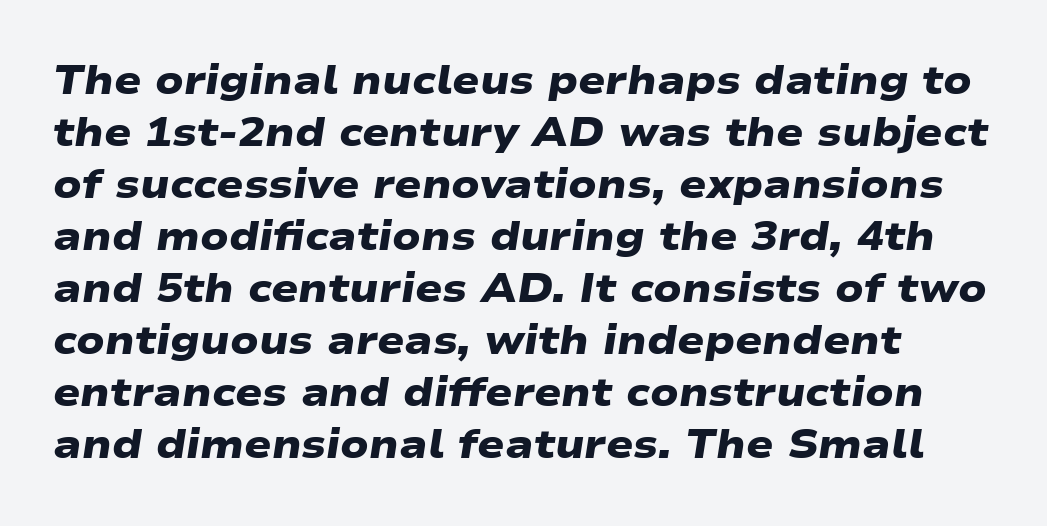
Each row of text sits above clean, open space. Varying glyph widths throughout — classic text-font behaviour. The rows are spaced the way most documents space them. Look at the bottom of the vertical strokes: they stop flat, with no serifs. This rendering leaves character spacing at its baseline value. In terms of weight, the rendering is a true, heavy bold.
